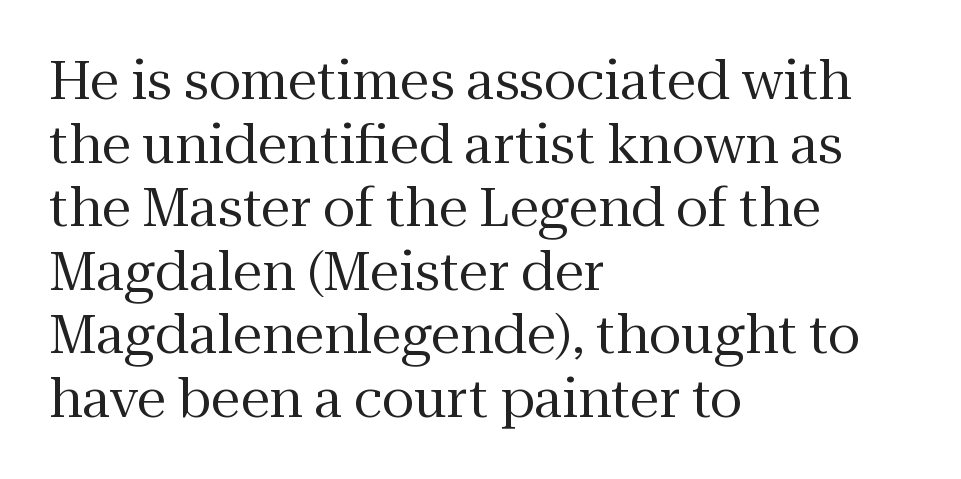
Q: Is the text bold? A: No.
Q: Is the text italic (slanted)? A: No, it is upright.
Q: Is the typeface a serif or a sans-serif typeface? A: Serif.
Q: Is the text underlined? A: No.
Q: How is the paragraph aligned? A: Left-aligned.
Q: Is the spacing between letters normal or unusually wide? A: Normal.
Q: Width (condensed, normal, or wide)? A: Normal.
Q: Stroke contrast? A: Medium.
Q: x-height? A: Medium.
Q: Monospaced? A: No.
